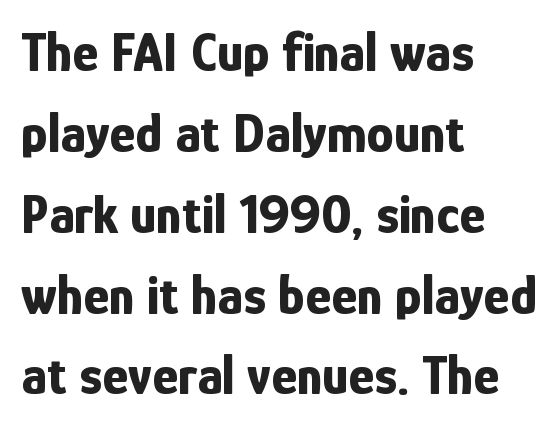
Only glyphs here, with clear space below each row. The rows are spaced the way most documents space them. Emphasis by weight is at full strength: bold. In CSS terms this would be text-align: left.
